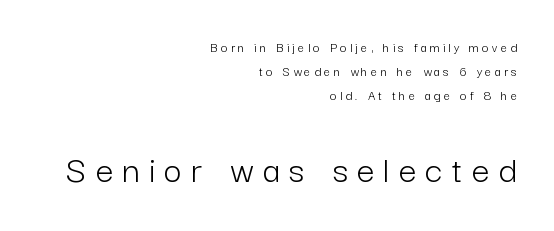
Style check: upright. A bare baseline throughout the passage. Regarding serifs, this sample does without them. Proportional: the letters do not fall into vertical columns. Here the second block reads like a headline and the first like body copy.
